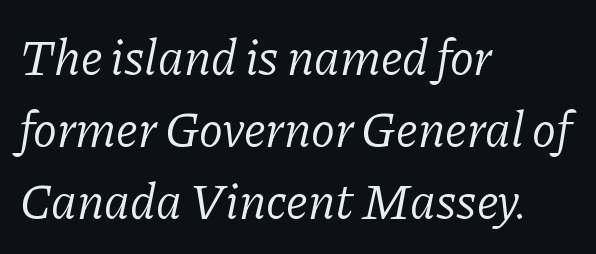
The image shows 50 px light serif type, italic (leaning right); set left-aligned, normal line spacing (1.44x), normal letter spacing, not underlined; low stroke contrast and a medium x-height.
